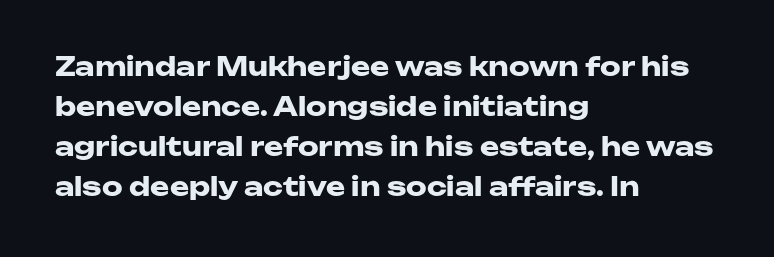
{"italic": "no", "bold": "yes", "underline": "no", "align": "left", "line_spacing": "normal", "line_spacing_ratio": 1.54, "letter_spacing": "normal", "letter_spacing_em": 0.0, "glyph_px": 26}
